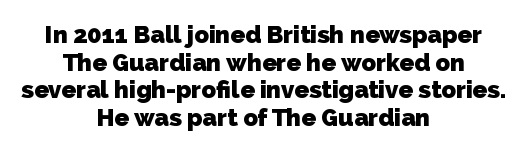
Is the letter spacing exaggerated? No — it looks like the ordinary default. Both edges are ragged and mirror each other, which tells us the setting is centered. The specimen omits any rule beneath the text block's lines. Set as a true bold cut, around the 700 mark. Line spacing here is tight.
